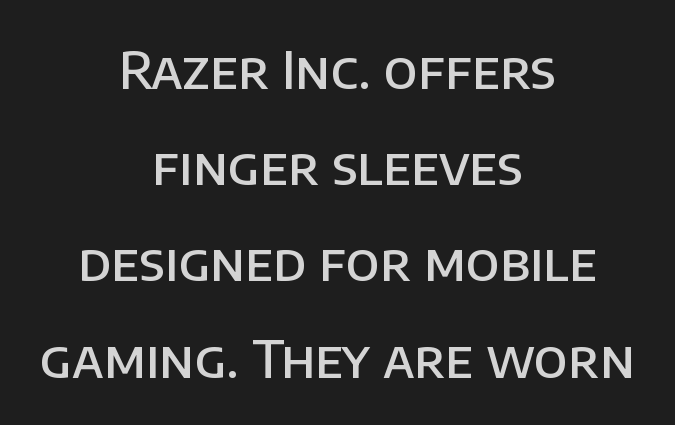
{"serif": "no", "italic": "no", "bold": "semi", "weight": "semibold", "width": "normal", "stroke_contrast": "low", "x_height": "large", "monospaced": "no", "underline": "no", "align": "center", "line_spacing_ratio": 1.85, "letter_spacing": "normal", "letter_spacing_em": 0.0, "glyph_px": 52}
